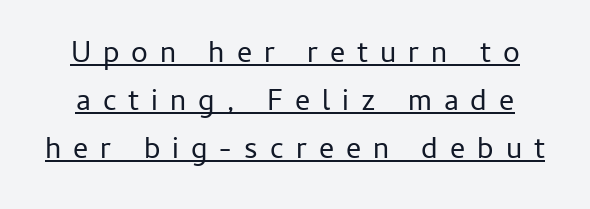
Vertical strokes here are truly vertical. Has an underline been added? It has. Ink coverage per letter is moderate at most. Grotesque or geometric, the face here clearly has no serifs. Substantial extra tracking has been applied to these lines.
